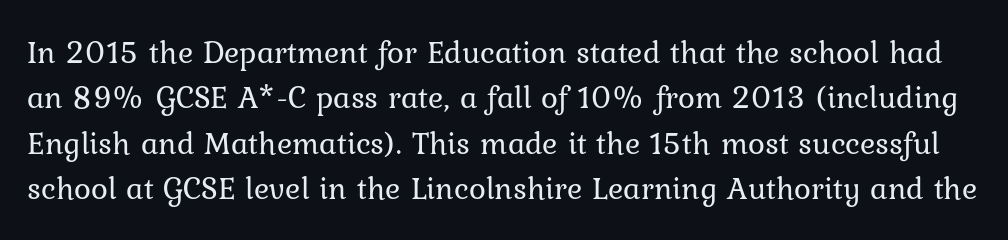
{"serif": "yes", "italic": "no", "bold": "no", "weight": "regular", "width": "normal", "stroke_contrast": "low", "x_height": "medium", "monospaced": "no", "underline": "no", "line_spacing": "normal", "line_spacing_ratio": 1.42, "letter_spacing": "normal", "letter_spacing_em": 0.0, "glyph_px": 32}
